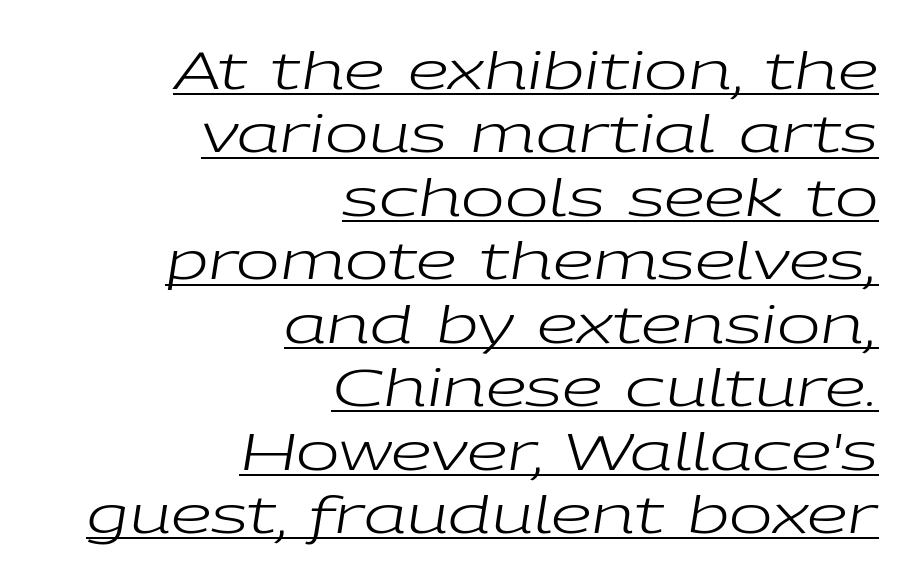
The image shows 52 px regular-weight, wide type, italic (leaning right); set right-aligned, line spacing 1.22x, normal letter spacing, underlined; low stroke contrast and a medium x-height.
